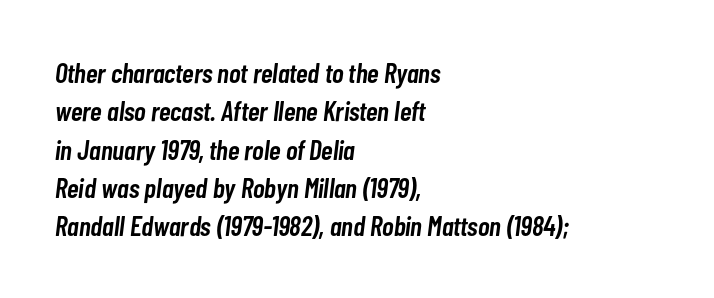
Q: Is the text bold? A: Semi-bold.
Q: Is the text italic (slanted)? A: Yes, it leans right by about 7 degrees.
Q: Is the text underlined? A: No.
Q: How is the paragraph aligned? A: Left-aligned.
Q: Is the spacing between letters normal or unusually wide? A: Normal.
Q: Is the spacing between lines tight, normal or loose? A: Normal.
Q: Width (condensed, normal, or wide)? A: Condensed.
Q: Stroke contrast? A: Low.
Q: x-height? A: Medium.
Q: Monospaced? A: No.
